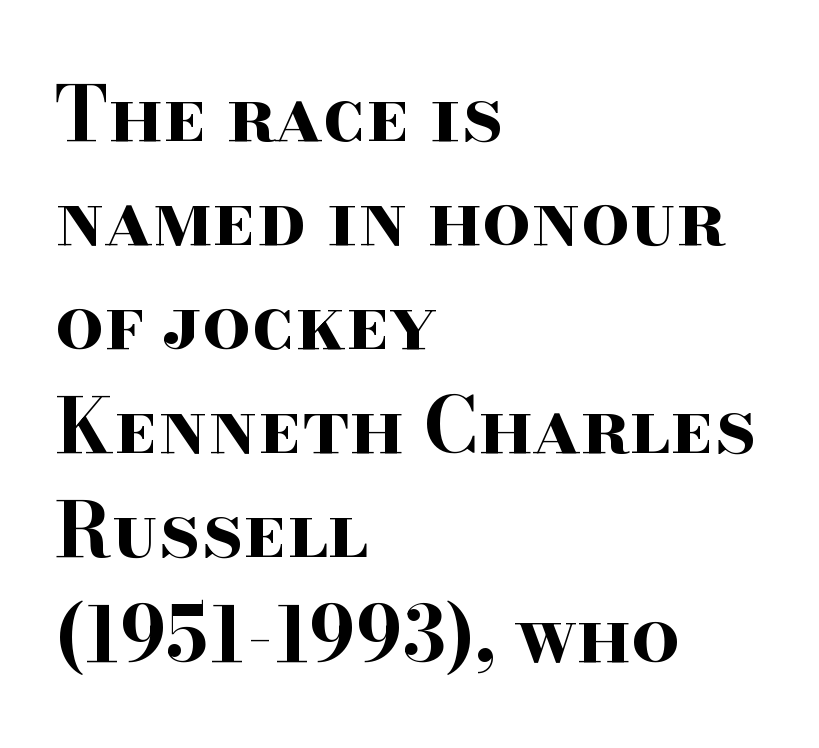
Q: Is the text bold? A: Yes.
Q: Is the text italic (slanted)? A: No, it is upright.
Q: Is the typeface a serif or a sans-serif typeface? A: Serif.
Q: Is the text underlined? A: No.
Q: How is the paragraph aligned? A: Left-aligned.
Q: Is the spacing between letters normal or unusually wide? A: Normal.
Q: Is the spacing between lines tight, normal or loose? A: Normal.
Q: Width (condensed, normal, or wide)? A: Wide.
Q: Stroke contrast? A: High.
Q: x-height? A: Small.
Q: Monospaced? A: No.
